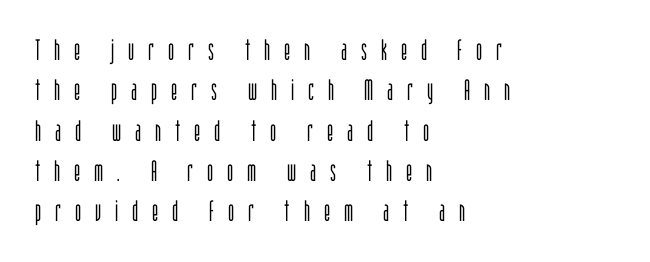
The image shows 29 px light, condensed sans-serif type, upright; set left-aligned, normal line spacing (1.39x), unusually wide letter spacing (+0.48 em), not underlined; low stroke contrast and a large x-height.
